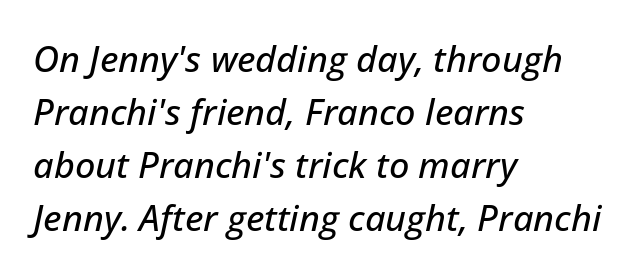
{"italic": "yes", "lean": "right", "slant_degrees": 12, "width": "normal", "stroke_contrast": "low", "x_height": "medium", "monospaced": "no", "underline": "no", "align": "left", "line_spacing": "normal", "line_spacing_ratio": 1.47, "letter_spacing": "normal", "letter_spacing_em": 0.0, "glyph_px": 36}
